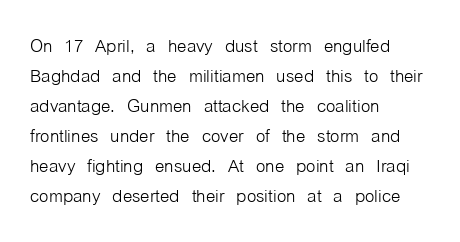
Q: Is the text bold? A: No.
Q: Is the text italic (slanted)? A: No, it is upright.
Q: Is the text underlined? A: No.
Q: How is the paragraph aligned? A: Left-aligned.
Q: Is the spacing between letters normal or unusually wide? A: Normal.
Q: Is the spacing between lines tight, normal or loose? A: Normal.
